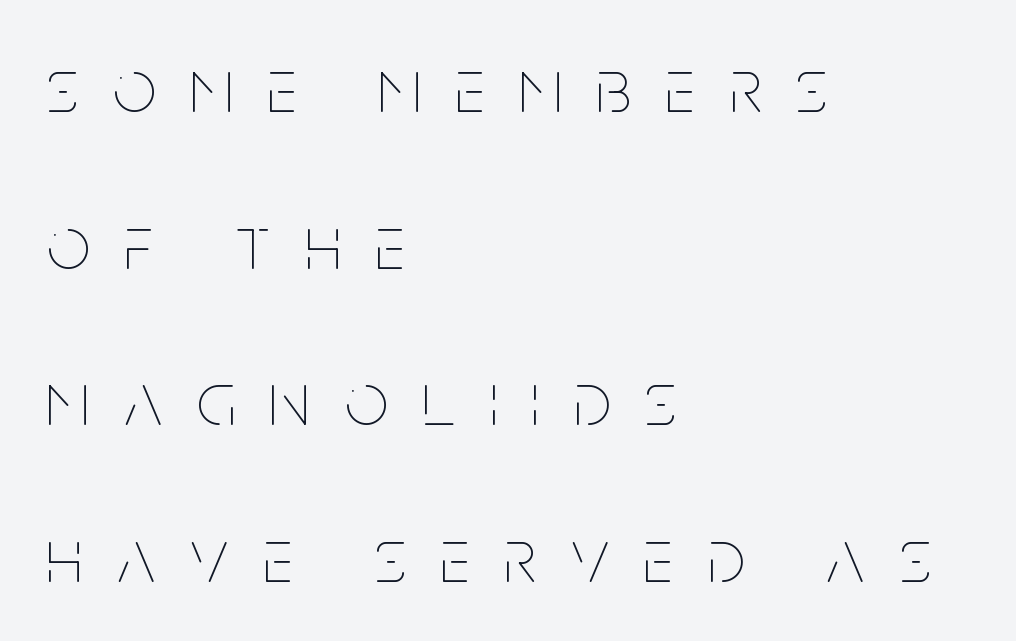
Q: Is the text bold? A: No.
Q: Is the text italic (slanted)? A: No, it is upright.
Q: Is the text underlined? A: No.
Q: How is the paragraph aligned? A: Left-aligned.
Q: Is the spacing between letters normal or unusually wide? A: Unusually wide.
Q: Is the spacing between lines tight, normal or loose? A: Loose.
Q: Width (condensed, normal, or wide)? A: Condensed.
Q: Stroke contrast? A: Low.
Q: x-height? A: Large.
Q: Monospaced? A: No.
